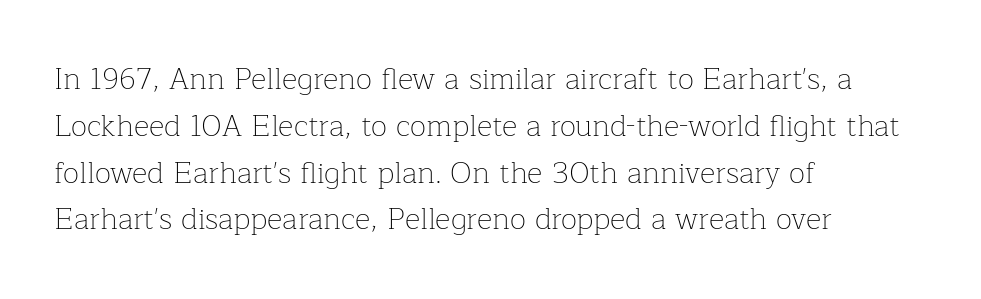
The image shows 30 px thin serif type, upright; set left-aligned, normal line spacing (1.56x), normal letter spacing, not underlined; low stroke contrast and a medium x-height.
